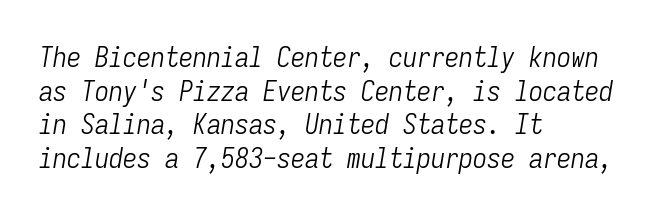
The image shows 28 px light, condensed type, italic (leaning right), monospaced; set left-aligned, line spacing 1.2x, normal letter spacing, not underlined; low stroke contrast and a medium x-height.
